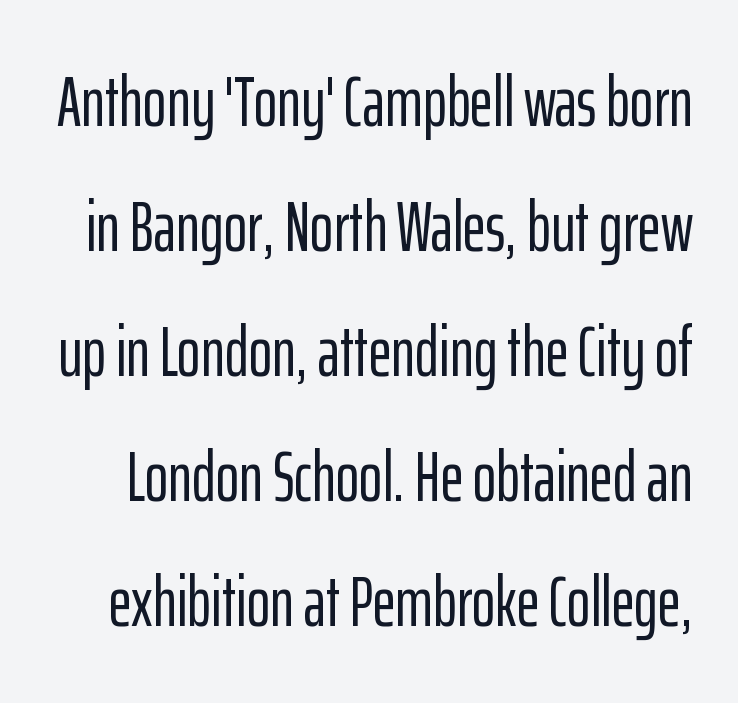
Q: Is the text italic (slanted)? A: No, it is upright.
Q: Is the typeface a serif or a sans-serif typeface? A: Sans-serif.
Q: Is the text underlined? A: No.
Q: Is the spacing between letters normal or unusually wide? A: Normal.
Q: Width (condensed, normal, or wide)? A: Condensed.
Q: Stroke contrast? A: Low.
Q: x-height? A: Medium.
Q: Monospaced? A: No.
